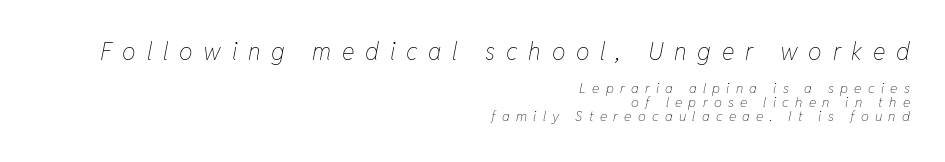
The image shows 24 px text type, italic (leaning right); set right-aligned, tight line spacing (1.0x), unusually wide letter spacing (+0.45 em), not underlined; the first (top) block is 1.71x larger.
